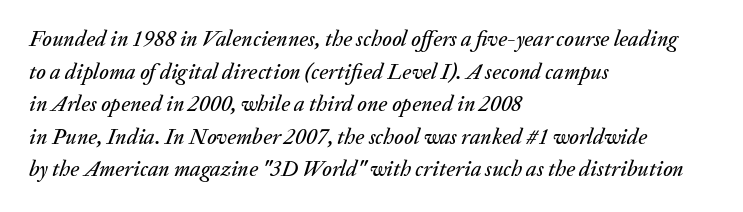
Emphasis-style slanted type is in use. Just letters on the line, the space beneath them empty. This rendering leaves character spacing at its baseline value. Summary of vertical rhythm: regular, with standard interline spacing.
